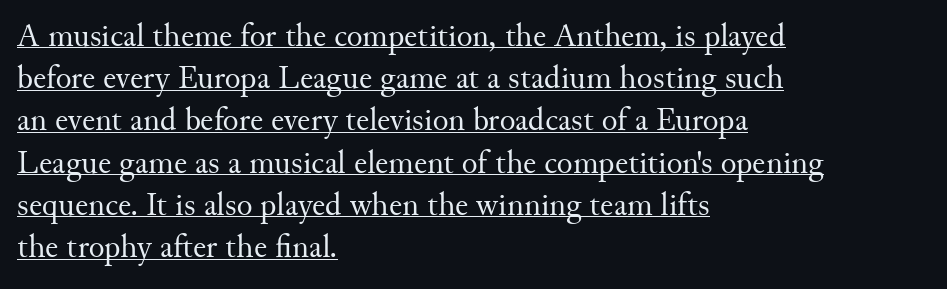
The image shows 33 px regular-weight serif type, upright; set left-aligned, normal line spacing (1.28x), normal letter spacing, underlined; medium stroke contrast and a small x-height.
